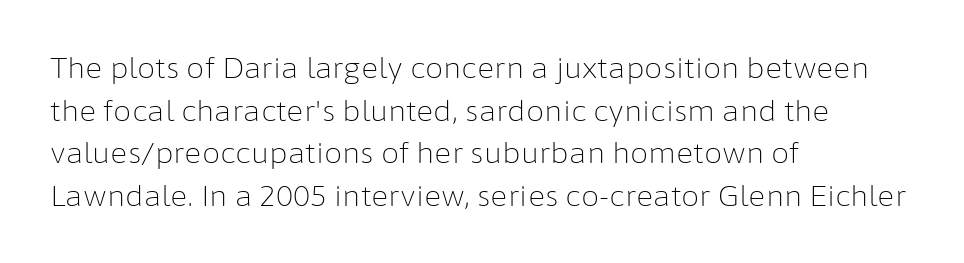
Q: Is the text bold? A: No.
Q: Is the text italic (slanted)? A: No, it is upright.
Q: Is the typeface a serif or a sans-serif typeface? A: Sans-serif.
Q: Is the text underlined? A: No.
Q: How is the paragraph aligned? A: Left-aligned.
Q: Is the spacing between letters normal or unusually wide? A: Normal.
Q: Is the spacing between lines tight, normal or loose? A: Normal.
Q: Width (condensed, normal, or wide)? A: Normal.
Q: Stroke contrast? A: Low.
Q: x-height? A: Medium.
Q: Monospaced? A: No.
